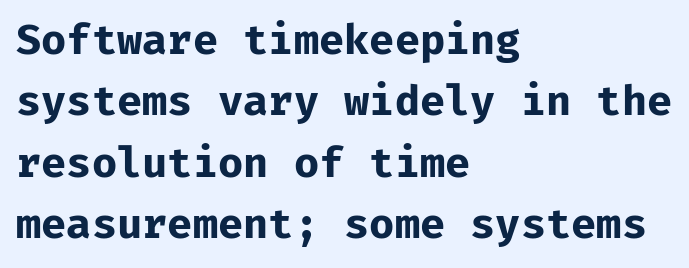
The letters stand straight up with perfectly vertical stems. This is sans-serif lettering, the kind often seen on screens and signage. Summary of vertical rhythm: regular, with standard interline spacing. Any mark beneath the type? The region is blank. Caption: standard tracking, unaltered. Typographic density is high because the face is bold.
